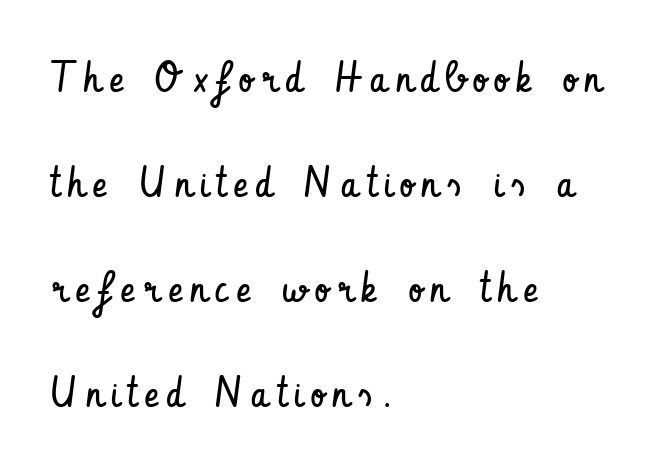
The characters are drawn with everyday or finer stroke widths. Do the characters align in a grid? No, the font is proportional. This sample trades compactness for vertical openness between lines. Type style note: lacks serifs. A typesetter would mark this as roman, not italic. The glyphs are unaccompanied by any horizontal stroke below them.
